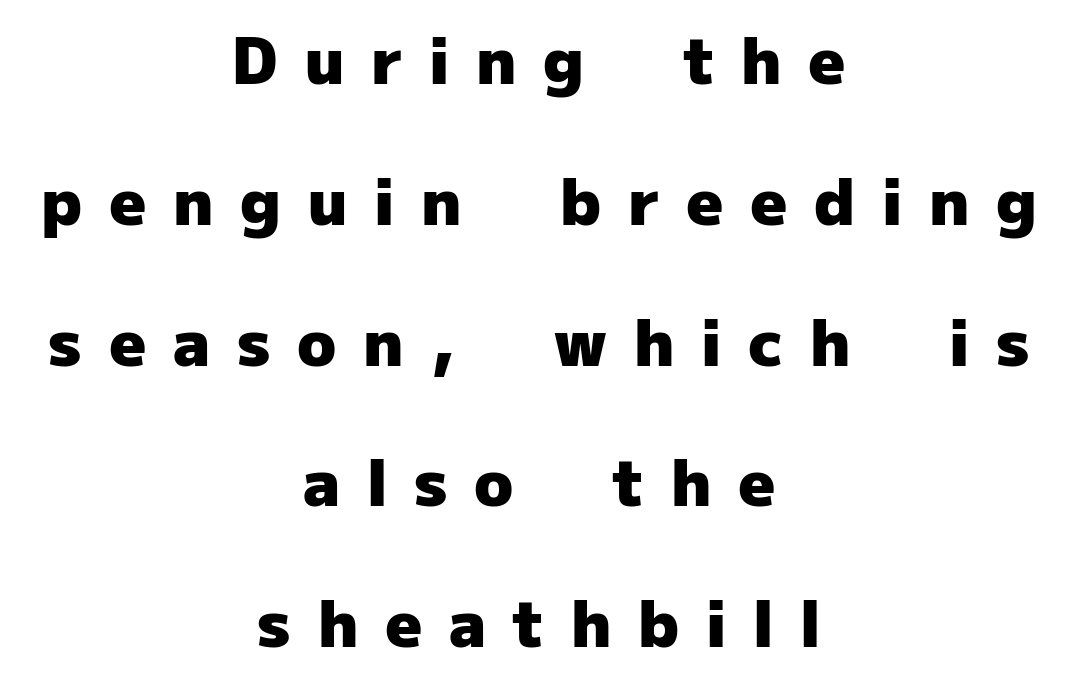
Q: Is the text bold? A: Yes.
Q: Is the text italic (slanted)? A: No, it is upright.
Q: Is the typeface a serif or a sans-serif typeface? A: Sans-serif.
Q: Is the text underlined? A: No.
Q: How is the paragraph aligned? A: Centered.
Q: Is the spacing between letters normal or unusually wide? A: Unusually wide.
Q: Is the spacing between lines tight, normal or loose? A: Loose.
Q: Width (condensed, normal, or wide)? A: Normal.
Q: Stroke contrast? A: Low.
Q: x-height? A: Medium.
Q: Monospaced? A: No.
